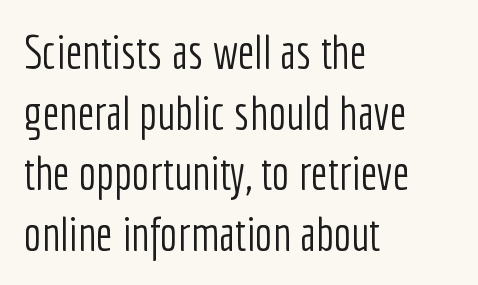
Glance below the letters and you will spot only blank space. Bold? No — there's no thickening of the strokes. Does the lettering tilt? It doesn't — this is upright. Serifs: no, the terminals of the letterforms are clean. A typesetter would call this zero additional tracking. The setting favours the left margin, as ordinary paragraphs usually do.
